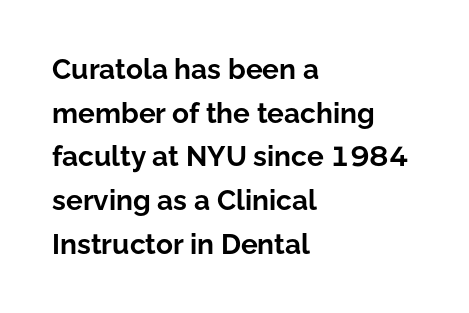
The letters stand straight up with perfectly vertical stems. The letters advance in unequal steps, a hallmark of proportional type. Anything drawn beneath the words? Only blank space. The passage shown has conventional tracking throughout. The passage is arranged the way most books set body copy — flush left. Summary of weight: heavy, a full bold.
